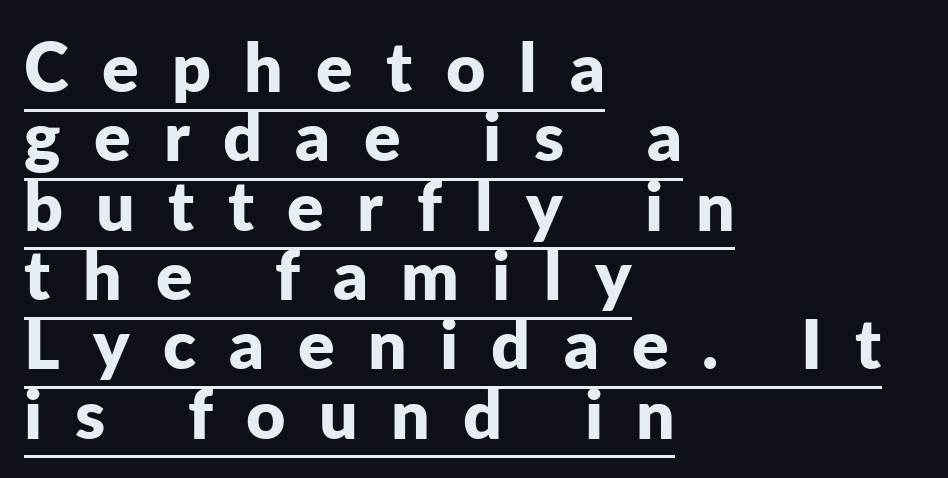
Do the characters align in a grid? No, the font is proportional. Serifs: no, the terminals of the letterforms are clean. Every stem runs plumb, perpendicular to the baseline. Notice how descenders almost collide with the ascenders below — that's tight leading. A student would call this left alignment; a typographer would say flush left, rag right.
